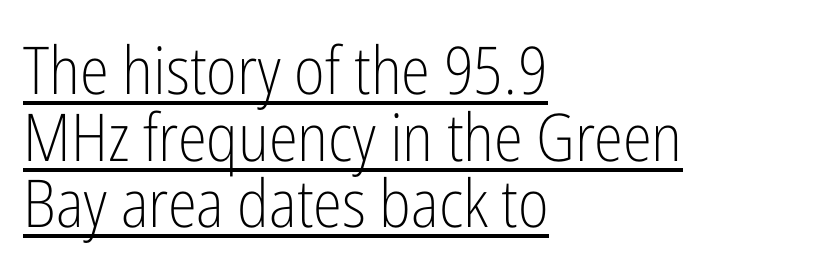
The image shows 66 px light, condensed sans-serif type, upright; set left-aligned, tight line spacing (1.01x), normal letter spacing, underlined; low stroke contrast and a medium x-height.
